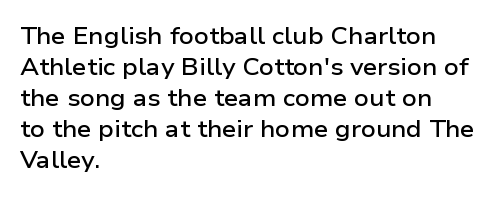
A bare baseline throughout the passage. The gaps between neighbouring characters are ordinary and unremarkable. These lines were composed using upright roman letters. Honestly, the row spacing looks completely unremarkable. In terms of weight, the rendering is demibold, just under bold. The typesetter chose a ragged-right arrangement here.
